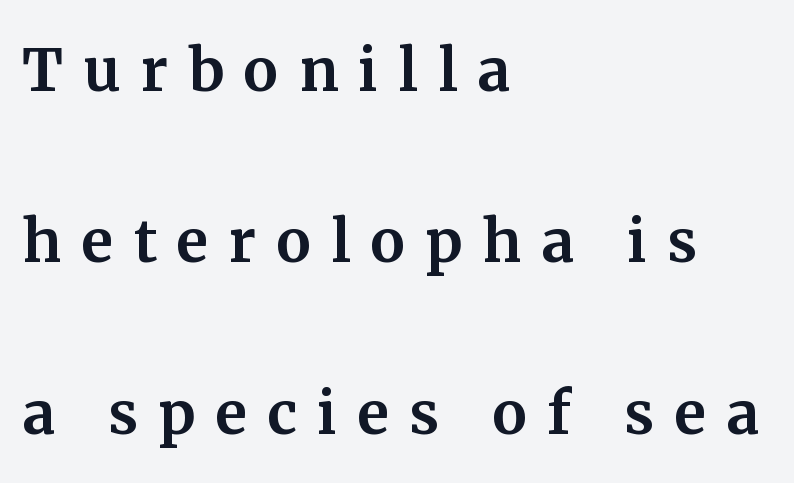
{"serif": "yes", "italic": "no", "width": "normal", "stroke_contrast": "medium", "x_height": "medium", "monospaced": "no", "underline": "no", "align": "left", "line_spacing": "loose", "line_spacing_ratio": 2.17, "letter_spacing": "wide", "letter_spacing_em": 0.25, "glyph_px": 79}
